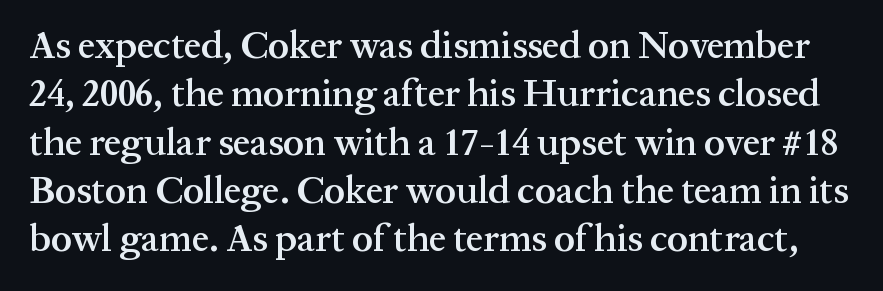
{"serif": "yes", "italic": "no", "bold": "semi", "weight": "semibold", "width": "normal", "stroke_contrast": "medium", "x_height": "medium", "monospaced": "no", "underline": "no", "line_spacing": "normal", "line_spacing_ratio": 1.27, "letter_spacing": "normal", "letter_spacing_em": 0.0, "glyph_px": 38}
